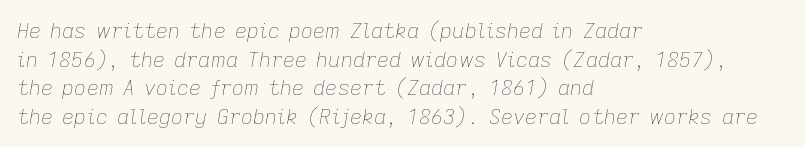
The image shows 21 px text type, italic (leaning right); set left-aligned, normal line spacing (1.36x), normal letter spacing, not underlined.
